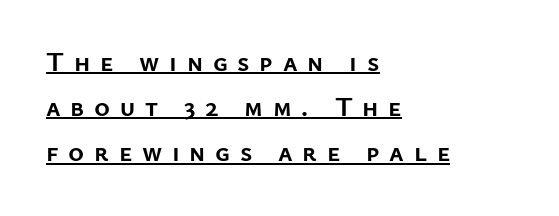
The image shows 27 px bold type, upright; set left-aligned, normal line spacing (1.67x), unusually wide letter spacing (+0.36 em), underlined.
